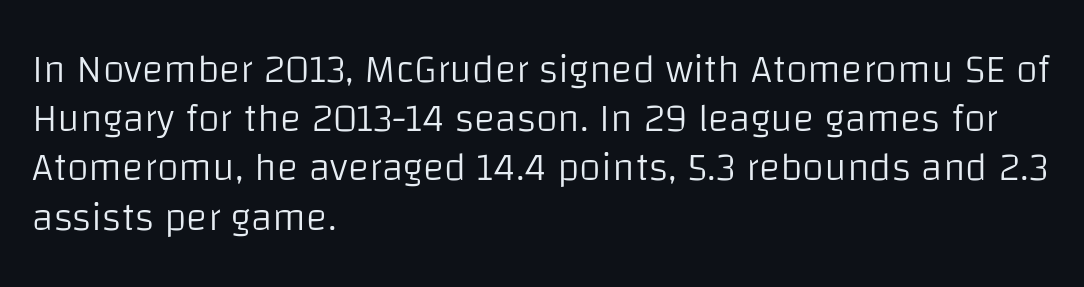
Q: Is the text bold? A: No.
Q: Is the text italic (slanted)? A: No, it is upright.
Q: Is the typeface a serif or a sans-serif typeface? A: Sans-serif.
Q: Is the text underlined? A: No.
Q: How is the paragraph aligned? A: Left-aligned.
Q: Is the spacing between letters normal or unusually wide? A: Normal.
Q: Width (condensed, normal, or wide)? A: Normal.
Q: Stroke contrast? A: Low.
Q: x-height? A: Large.
Q: Monospaced? A: No.
